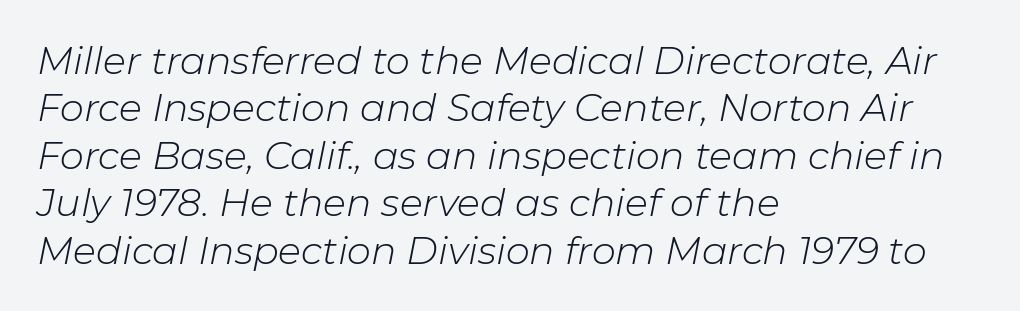
The image shows 38 px light type, italic (leaning right); set left-aligned, normal line spacing (1.25x), normal letter spacing, not underlined; low stroke contrast and a medium x-height.
